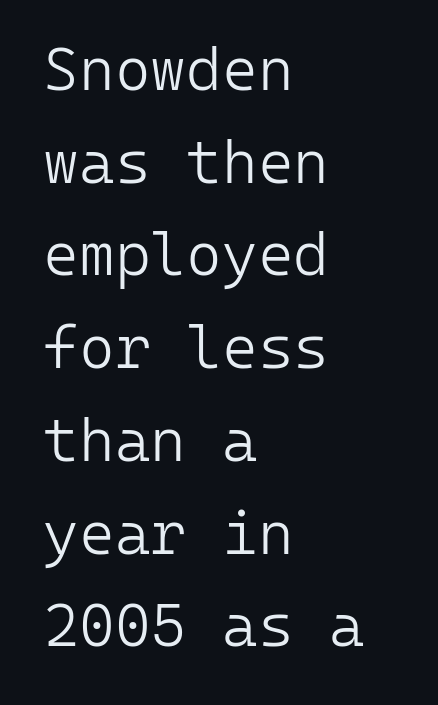
The image shows 61 px light sans-serif type, upright, monospaced; set left-aligned, normal line spacing (1.52x), normal letter spacing, not underlined; low stroke contrast and a medium x-height.
